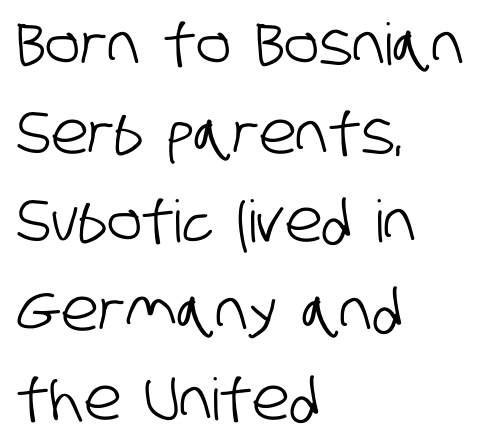
The image shows 58 px condensed sans-serif type; set left-aligned, normal line spacing (1.53x), normal letter spacing, not underlined; low stroke contrast and a large x-height.
